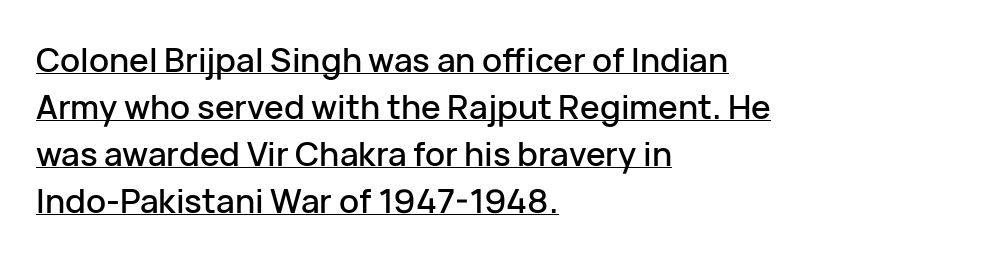
Posture: vertical. This sample has the flowing, uneven cadence of proportional lettering. Unlike a traditional serif, this face leaves its strokes unadorned. The designer left line spacing at the default. The rendering keeps characters at their native spacing. Descenders here cross a horizontal rule under the line.
